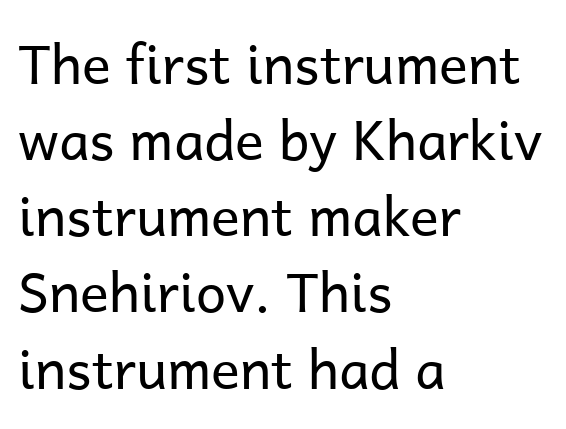
The image shows 54 px regular-weight sans-serif type, upright; set left-aligned, normal line spacing (1.41x), normal letter spacing, not underlined; low stroke contrast and a medium x-height.
